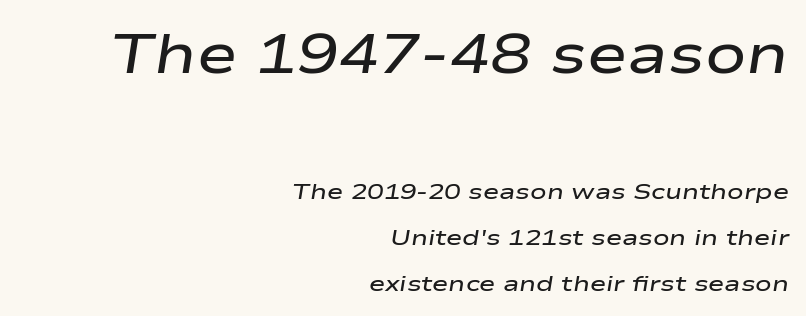
Vertical spacing — loose. Each letter keeps its own natural width here, so spacing adapts to shape. Larger block? The one above; the one below is distinctly smaller. Alignment: flush right. You could call the tracking neutral — neither tight nor loose.
